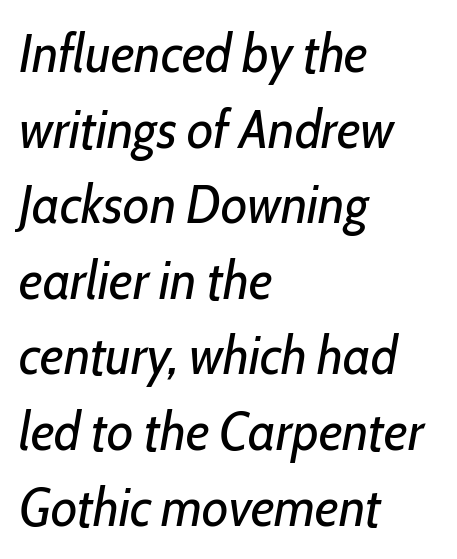
Q: Is the text bold? A: No.
Q: Is the text italic (slanted)? A: Yes, it leans right by about 10 degrees.
Q: Is the text underlined? A: No.
Q: How is the paragraph aligned? A: Left-aligned.
Q: Is the spacing between letters normal or unusually wide? A: Normal.
Q: Is the spacing between lines tight, normal or loose? A: Normal.
Q: Width (condensed, normal, or wide)? A: Condensed.
Q: Stroke contrast? A: Low.
Q: x-height? A: Medium.
Q: Monospaced? A: No.
